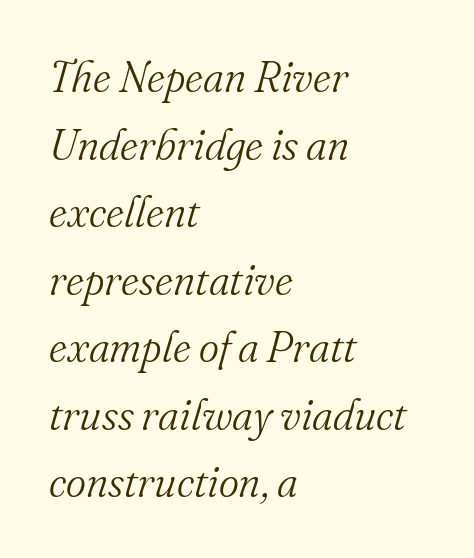
Q: Is the text bold? A: No.
Q: Is the text italic (slanted)? A: Yes, it leans right by about 16 degrees.
Q: Is the typeface a serif or a sans-serif typeface? A: Serif.
Q: Is the text underlined? A: No.
Q: How is the paragraph aligned? A: Left-aligned.
Q: Is the spacing between letters normal or unusually wide? A: Normal.
Q: Is the spacing between lines tight, normal or loose? A: Normal.
Q: Width (condensed, normal, or wide)? A: Normal.
Q: Stroke contrast? A: Medium.
Q: x-height? A: Small.
Q: Monospaced? A: No.
